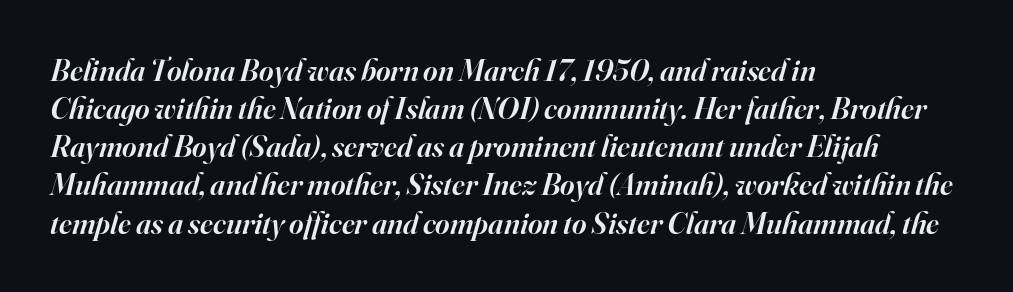
Q: Is the text bold? A: Semi-bold.
Q: Is the text italic (slanted)? A: Yes, it leans right by about 16 degrees.
Q: Is the typeface a serif or a sans-serif typeface? A: Serif.
Q: Is the text underlined? A: No.
Q: How is the paragraph aligned? A: Left-aligned.
Q: Is the spacing between letters normal or unusually wide? A: Normal.
Q: Width (condensed, normal, or wide)? A: Normal.
Q: Stroke contrast? A: High.
Q: x-height? A: Small.
Q: Monospaced? A: No.
